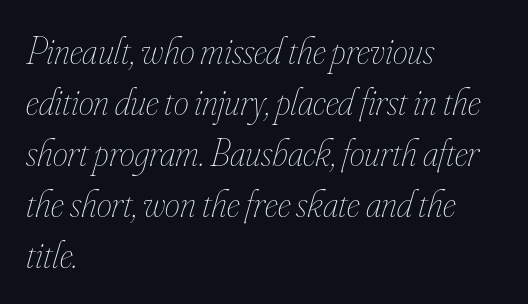
The horizontal fit of the characters is conventional and even. The area under the type is left untouched. The axis of the letterforms is tilted away from vertical. In terms of leading, this rendering sits right in the middle. One-word summary of the alignment: left. Here the designer chose a conventional face with non-uniform glyph widths.
